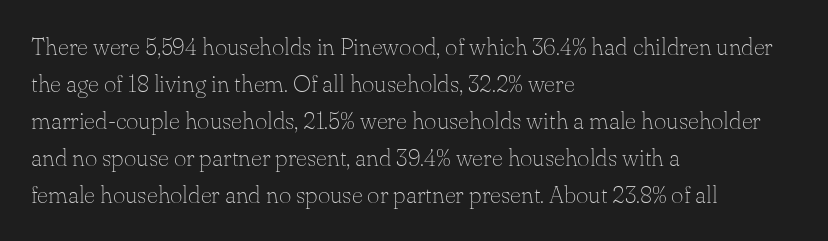
The image shows 24 px text type, upright; set left-aligned, normal line spacing (1.54x), normal letter spacing, not underlined.
